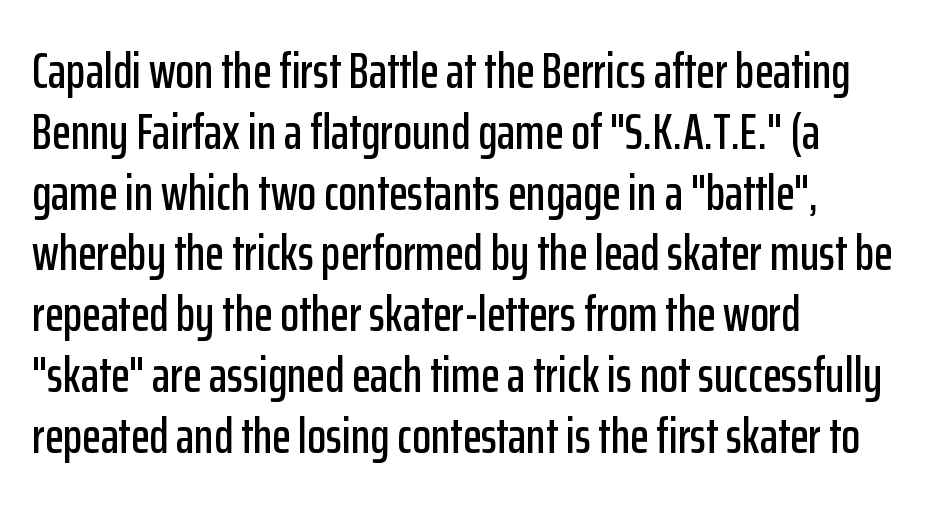
The image shows 49 px condensed sans-serif type, upright; set left-aligned, line spacing 1.24x, normal letter spacing, not underlined; low stroke contrast and a medium x-height.
